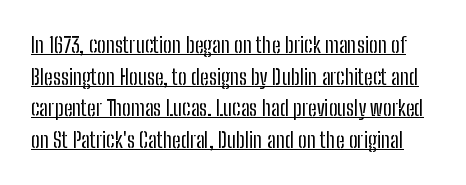
{"italic": "no", "bold": "no", "underline": "yes", "line_spacing": "normal", "line_spacing_ratio": 1.44, "letter_spacing": "normal", "letter_spacing_em": 0.0, "glyph_px": 22}
